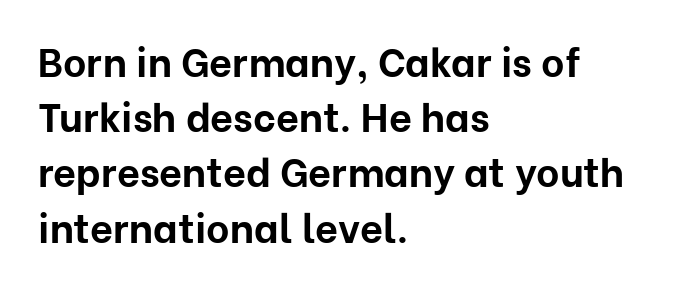
The image shows 40 px bold sans-serif type, upright; set left-aligned, normal line spacing (1.38x), normal letter spacing, not underlined; low stroke contrast and a medium x-height.
